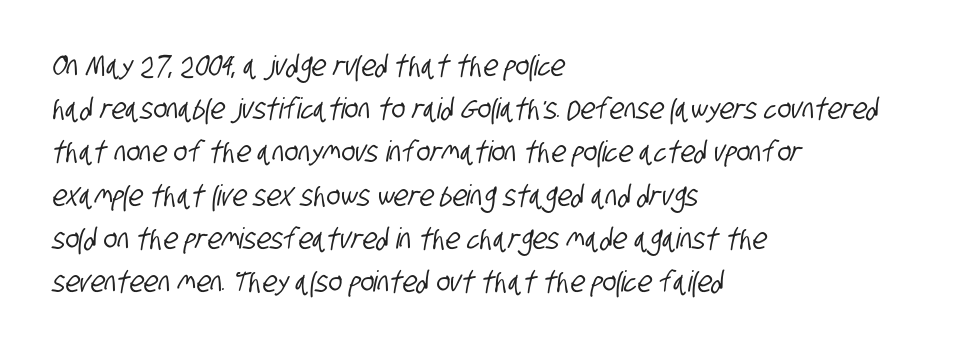
The paragraph has a hard left edge and a soft right edge. Observe the absence of serifs on each vertical stroke in this sample. If you measured baseline to baseline, you'd find a middling distance. The letterforms sit shoulder to shoulder at normal distance. Is this a fixed-width face? No — the glyphs have proportional, varying widths. Beneath every word, the page is bare.
